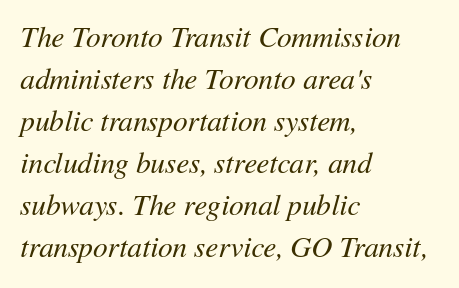
The lines in this sample share a left origin and differ only in where they stop. Regular leading. Each word holds together tightly as a unit, with standard inter-letter gaps. Designer's note — italics engaged. Unbolded letterforms with no extra heft. Unmarked baselines from the first word to the last.
